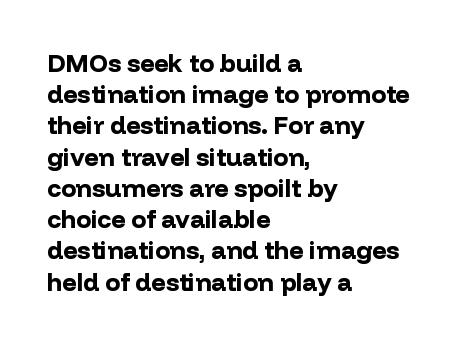
Q: Is the text bold? A: Yes.
Q: Is the text italic (slanted)? A: No, it is upright.
Q: Is the text underlined? A: No.
Q: How is the paragraph aligned? A: Left-aligned.
Q: Is the spacing between letters normal or unusually wide? A: Normal.
Q: Is the spacing between lines tight, normal or loose? A: Normal.
